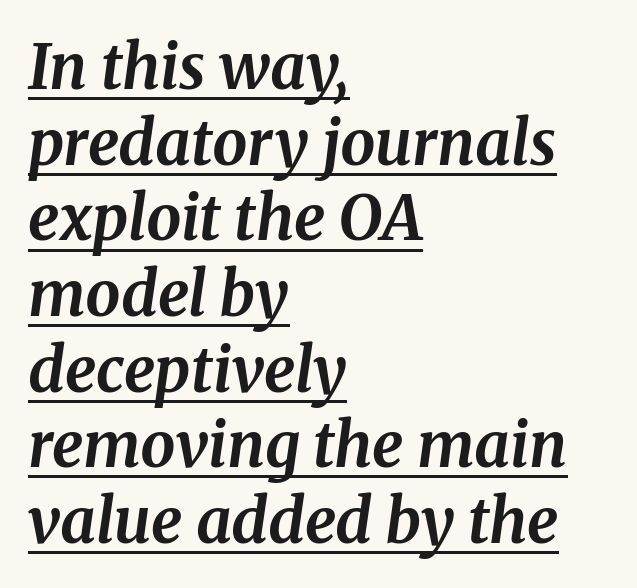
The image shows 62 px bold serif type, italic (leaning right); set left-aligned, line spacing 1.22x, normal letter spacing, underlined; medium stroke contrast and a medium x-height.
